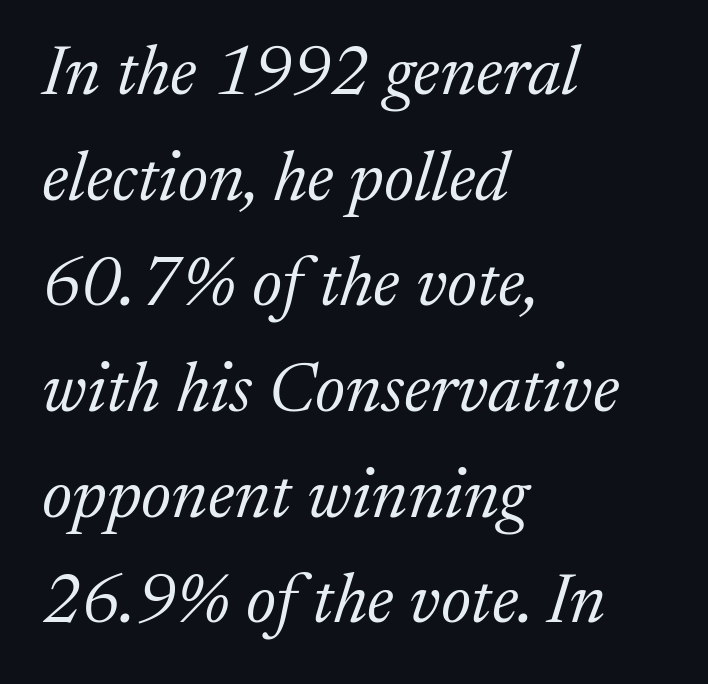
Q: Is the text bold? A: No.
Q: Is the text italic (slanted)? A: Yes, it leans right by about 17 degrees.
Q: Is the typeface a serif or a sans-serif typeface? A: Serif.
Q: Is the text underlined? A: No.
Q: How is the paragraph aligned? A: Left-aligned.
Q: Is the spacing between letters normal or unusually wide? A: Normal.
Q: Is the spacing between lines tight, normal or loose? A: Normal.
Q: Width (condensed, normal, or wide)? A: Normal.
Q: Stroke contrast? A: Medium.
Q: x-height? A: Medium.
Q: Monospaced? A: No.
